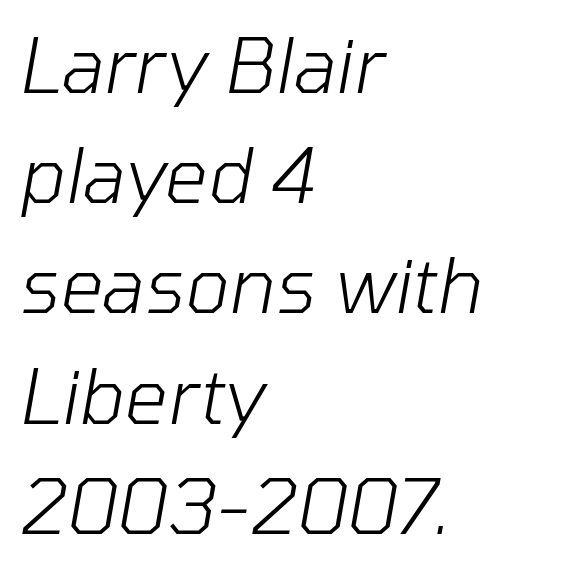
{"italic": "yes", "lean": "right", "slant_degrees": 10, "bold": "no", "weight": "light", "width": "normal", "stroke_contrast": "low", "x_height": "medium", "monospaced": "no", "underline": "no", "align": "left", "line_spacing": "normal", "line_spacing_ratio": 1.45, "letter_spacing": "normal", "letter_spacing_em": 0.0, "glyph_px": 76}
